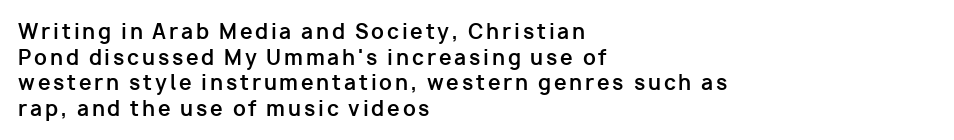
Alignment: flush left. Ascenders rise straight up at ninety degrees. How heavy is the stroke? Heavy — this is a bold. A typesetter would call this leading conventional body-copy spacing. Descenders hang freely into open space.
